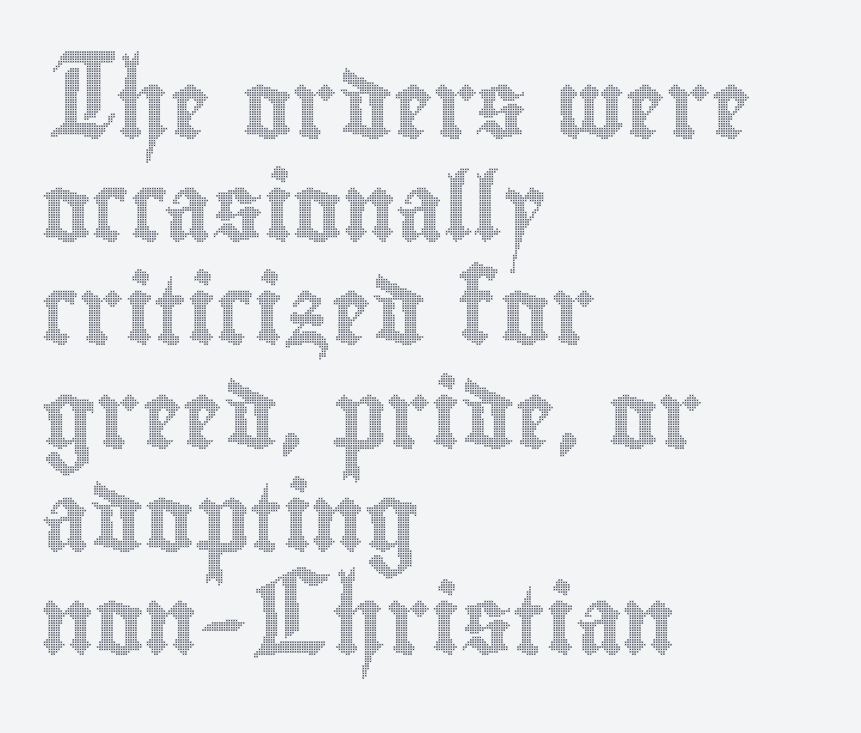
Do the characters align in a grid? No, the font is proportional. In CSS terms this would be text-align: left. The horizontal fit of the characters is conventional and even. Descenders are the only things crossing below the line. Ordinary non-slanted type is in use. Quick note: interline space is typical.
